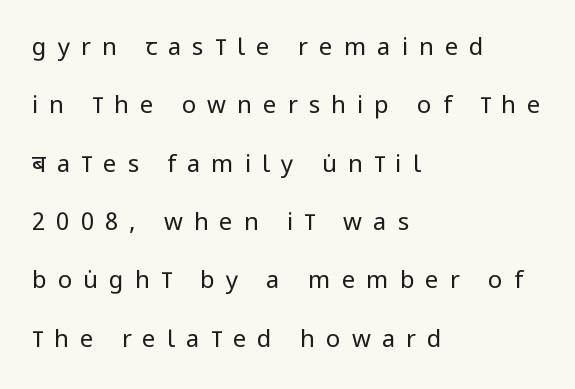
The image shows 24 px text type, upright; set left-aligned, loose line spacing (2.43x), unusually wide letter spacing (+0.46 em), not underlined.
